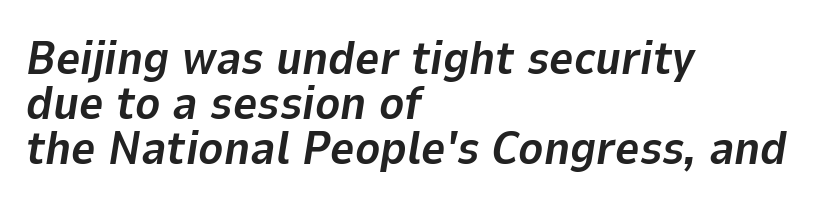
Casual observation: everything's shoved over to the left. The rendering uses natural spacing where letterforms have individual widths. The face used here is rendered with its standard letterfit. You can tell it's italic because the verticals aren't actually vertical. In terms of leading, this rendering errs on the cramped side. A dark, heavy texture on the line: the type is bold.
